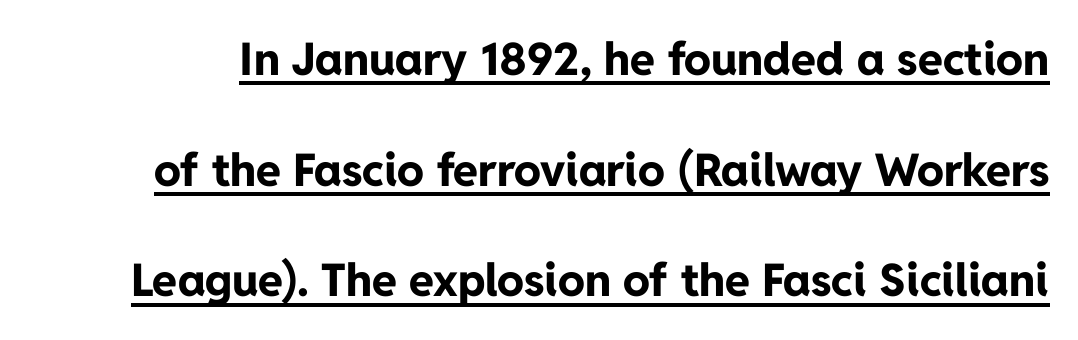
The image shows 45 px bold sans-serif type, upright; set loose line spacing (2.46x), normal letter spacing, underlined; low stroke contrast and a medium x-height.
